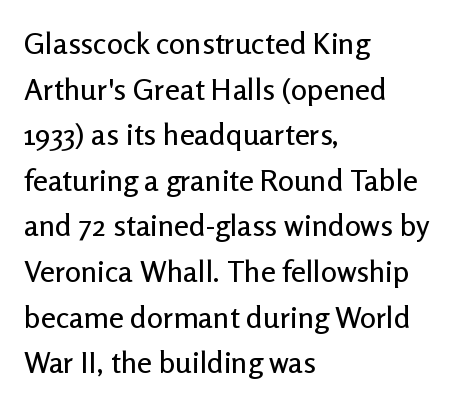
The image shows 30 px sans-serif type, upright; set left-aligned, normal line spacing (1.52x), normal letter spacing, not underlined; low stroke contrast and a medium x-height.
